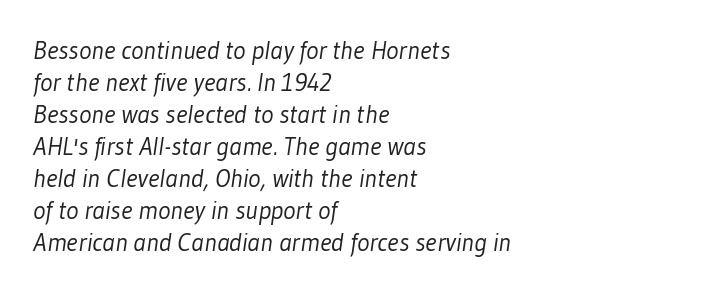
The image shows 26 px text type; set left-aligned, line spacing 1.23x, normal letter spacing, not underlined.
